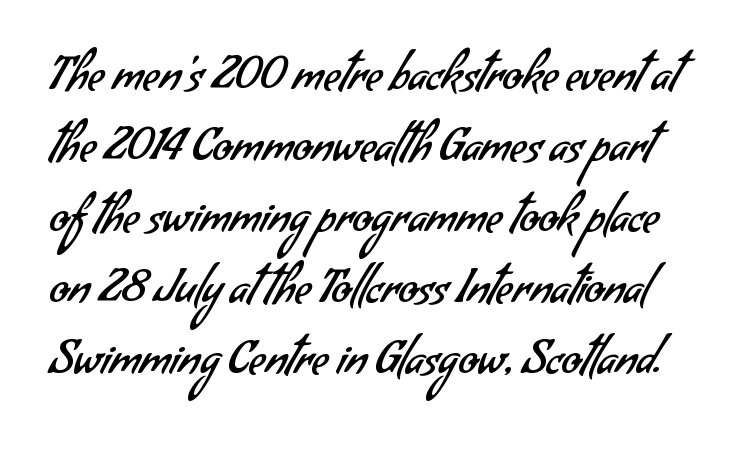
The image shows 45 px regular-weight sans-serif type; set normal line spacing (1.58x), normal letter spacing, not underlined; low stroke contrast and a small x-height.
